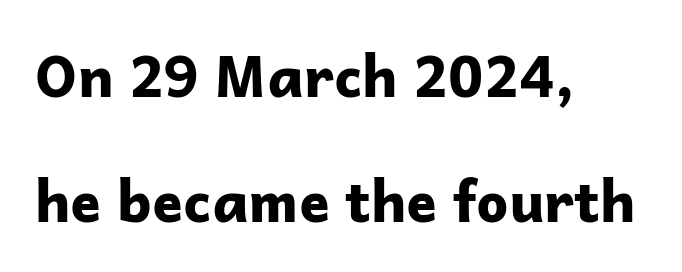
Q: Is the text bold? A: Yes.
Q: Is the text italic (slanted)? A: No, it is upright.
Q: Is the typeface a serif or a sans-serif typeface? A: Sans-serif.
Q: Is the text underlined? A: No.
Q: How is the paragraph aligned? A: Left-aligned.
Q: Is the spacing between letters normal or unusually wide? A: Normal.
Q: Is the spacing between lines tight, normal or loose? A: Loose.
Q: Width (condensed, normal, or wide)? A: Normal.
Q: Stroke contrast? A: Low.
Q: x-height? A: Medium.
Q: Monospaced? A: No.
